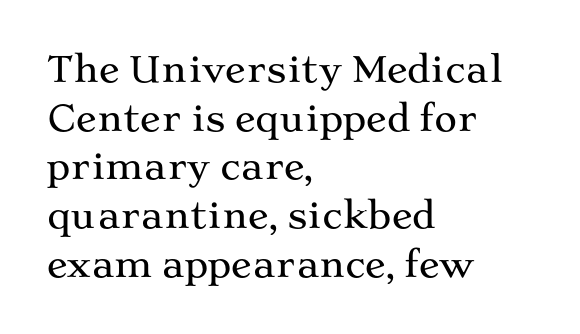
Q: Is the text italic (slanted)? A: No, it is upright.
Q: Is the typeface a serif or a sans-serif typeface? A: Serif.
Q: Is the text underlined? A: No.
Q: How is the paragraph aligned? A: Left-aligned.
Q: Is the spacing between letters normal or unusually wide? A: Normal.
Q: Is the spacing between lines tight, normal or loose? A: Normal.
Q: Width (condensed, normal, or wide)? A: Wide.
Q: Stroke contrast? A: Medium.
Q: x-height? A: Medium.
Q: Monospaced? A: No.
